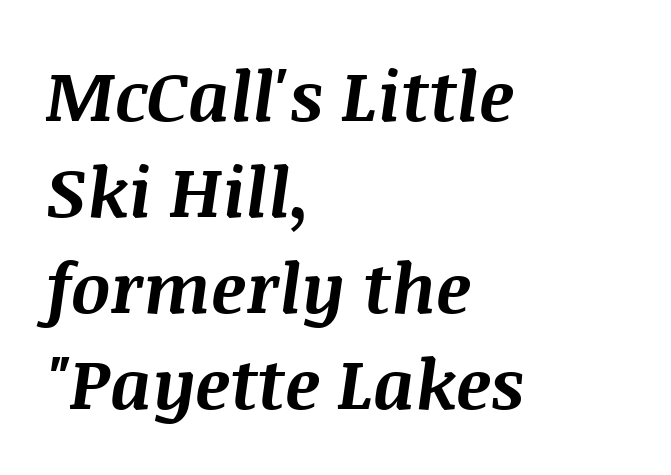
Bare-footed words on every line. An italicized treatment has been applied to the whole sample. You could not count columns in this text — the font is proportionally spaced. Summary of weight: heavy, a full bold. In terms of letterspacing, this is plain default setting. Reading down the column, the eye jumps a familiar distance to each next line.
